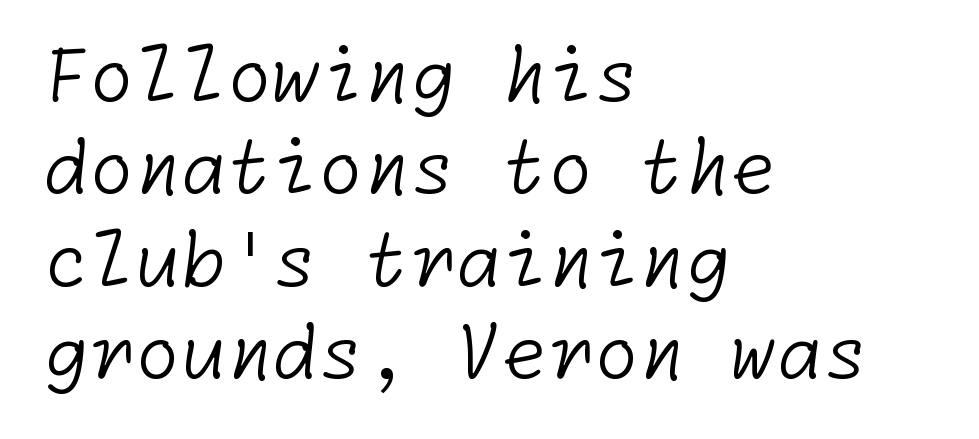
Q: Is the text bold? A: No.
Q: Is the typeface a serif or a sans-serif typeface? A: Sans-serif.
Q: Is the text underlined? A: No.
Q: How is the paragraph aligned? A: Left-aligned.
Q: Is the spacing between letters normal or unusually wide? A: Normal.
Q: Is the spacing between lines tight, normal or loose? A: Normal.
Q: Width (condensed, normal, or wide)? A: Normal.
Q: Stroke contrast? A: Low.
Q: x-height? A: Medium.
